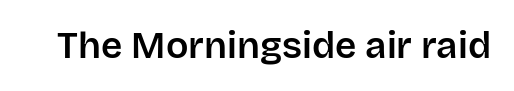
The image shows 37 px sans-serif type, upright; set normal letter spacing, not underlined; low stroke contrast and a large x-height.
